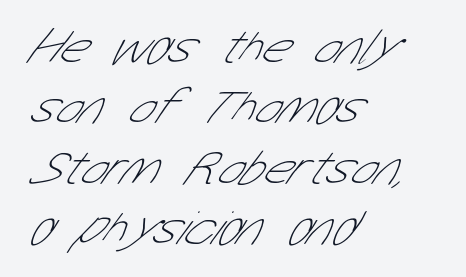
{"serif": "no", "bold": "no", "weight": "thin", "width": "condensed", "stroke_contrast": "low", "x_height": "medium", "monospaced": "no", "underline": "no", "align": "left", "line_spacing_ratio": 1.23, "letter_spacing": "normal", "letter_spacing_em": 0.0, "glyph_px": 49}
